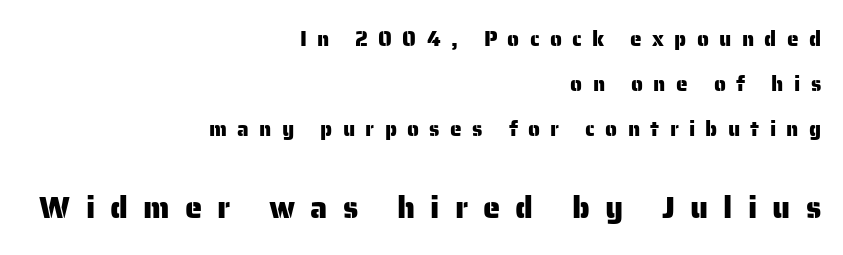
Teacher's note: observe the even right margin — that is flush-right alignment. The line texture is sparse and dotted thanks to wide tracking. This is roman type, the default non-slanted kind. The face used here is proportionally spaced, like ordinary book or web type.
